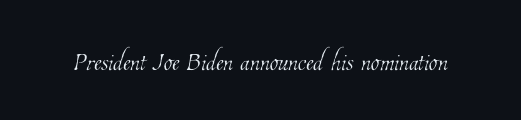
Q: Is the text bold? A: No.
Q: Is the text underlined? A: No.
Q: Is the spacing between letters normal or unusually wide? A: Normal.
Q: Width (condensed, normal, or wide)? A: Condensed.
Q: Stroke contrast? A: Low.
Q: x-height? A: Medium.
Q: Monospaced? A: No.
